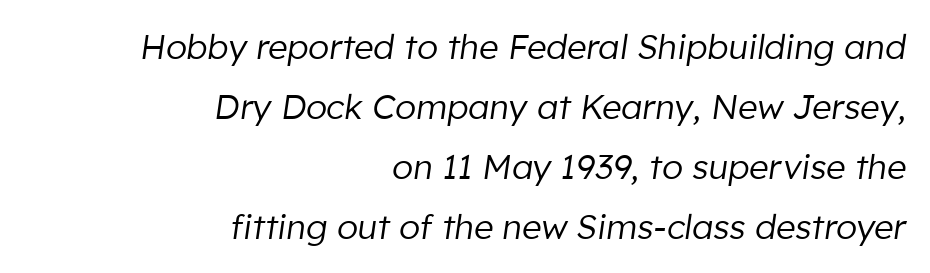
Q: Is the text bold? A: No.
Q: Is the text italic (slanted)? A: Yes, it leans right by about 8 degrees.
Q: Is the text underlined? A: No.
Q: How is the paragraph aligned? A: Right-aligned.
Q: Is the spacing between letters normal or unusually wide? A: Normal.
Q: Width (condensed, normal, or wide)? A: Normal.
Q: Stroke contrast? A: Low.
Q: x-height? A: Medium.
Q: Monospaced? A: No.
